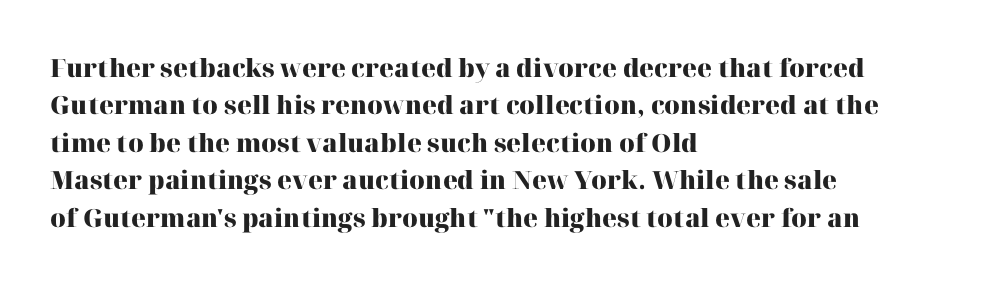
The image shows 25 px bold type, upright; set left-aligned, normal line spacing (1.5x), normal letter spacing, not underlined.
